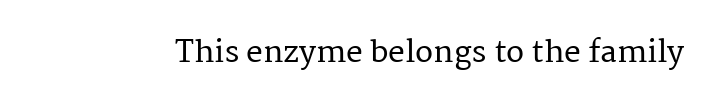
{"serif": "yes", "italic": "no", "width": "normal", "stroke_contrast": "medium", "x_height": "medium", "monospaced": "no", "underline": "no", "letter_spacing": "normal", "letter_spacing_em": 0.0, "glyph_px": 30}
